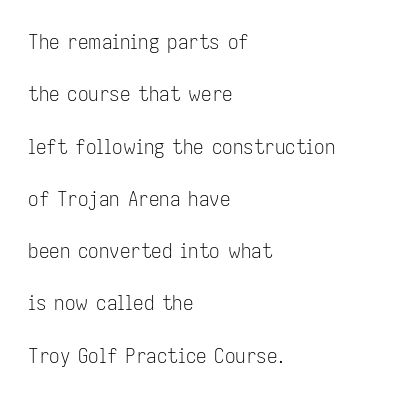
Q: Is the text bold? A: No.
Q: Is the text italic (slanted)? A: No, it is upright.
Q: Is the text underlined? A: No.
Q: How is the paragraph aligned? A: Left-aligned.
Q: Is the spacing between letters normal or unusually wide? A: Normal.
Q: Is the spacing between lines tight, normal or loose? A: Loose.
